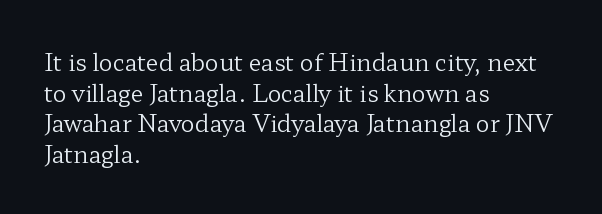
The image shows 23 px text type, upright; set left-aligned, normal line spacing (1.33x), normal letter spacing, not underlined.
